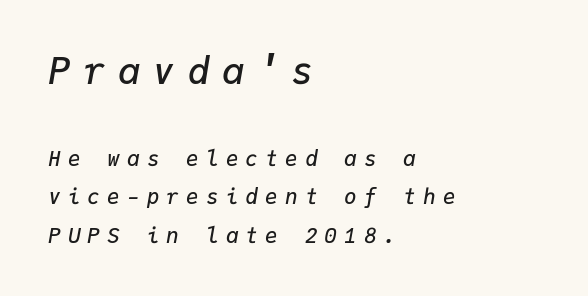
You could count columns in this text — the font is strictly monospaced. The words here are not underlined. Slanted lettering throughout. Alignment: flush left. Set as a demibold, roughly 600 on the weight scale. Caption: expanded tracking, letters set apart.
